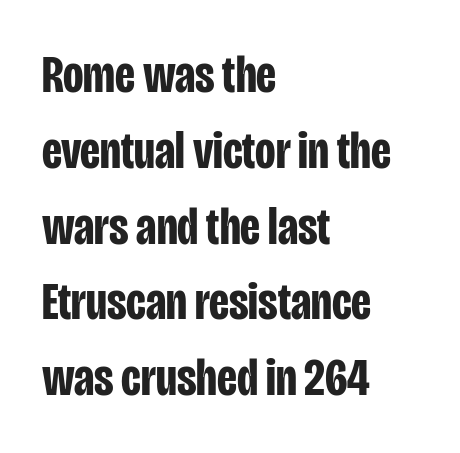
The image shows 53 px bold, condensed sans-serif type, upright; set left-aligned, normal line spacing (1.43x), normal letter spacing, not underlined; low stroke contrast and a large x-height.
